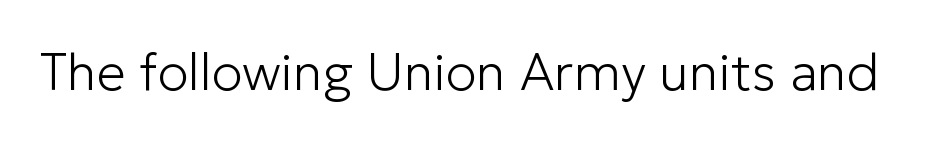
The image shows 52 px light sans-serif type, upright; set normal letter spacing, not underlined; low stroke contrast and a medium x-height.
